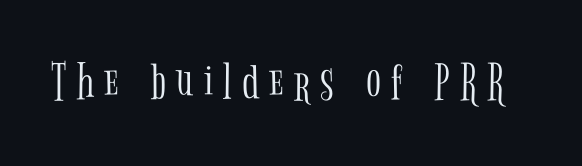
{"serif": "yes", "italic": "no", "bold": "no", "weight": "light", "width": "condensed", "stroke_contrast": "low", "x_height": "medium", "monospaced": "no", "underline": "no", "glyph_px": 55}
